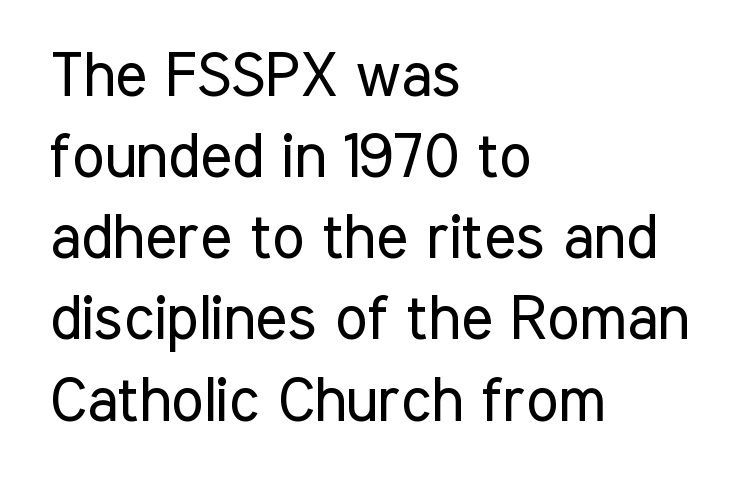
Q: Is the text bold? A: No.
Q: Is the text italic (slanted)? A: No, it is upright.
Q: Is the typeface a serif or a sans-serif typeface? A: Sans-serif.
Q: Is the text underlined? A: No.
Q: How is the paragraph aligned? A: Left-aligned.
Q: Is the spacing between letters normal or unusually wide? A: Normal.
Q: Is the spacing between lines tight, normal or loose? A: Normal.
Q: Width (condensed, normal, or wide)? A: Condensed.
Q: Stroke contrast? A: Low.
Q: x-height? A: Medium.
Q: Monospaced? A: No.
